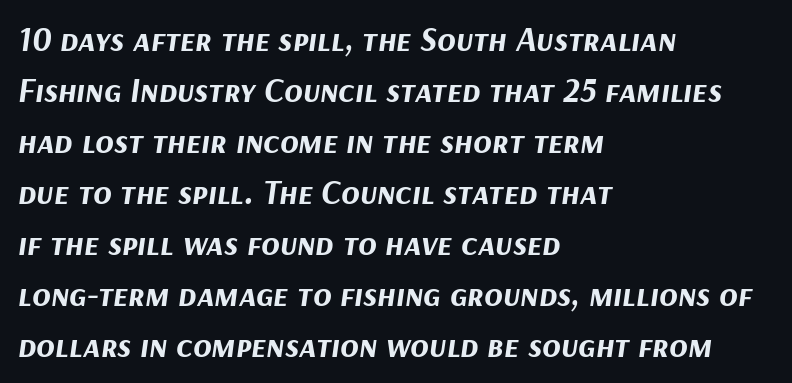
The letters sit at their default tracking, neither squeezed nor spread. As a designer I'd log this as weight 700, bold. The strip under each line holds only bare page. Summary of vertical rhythm: regular, with standard interline spacing.
